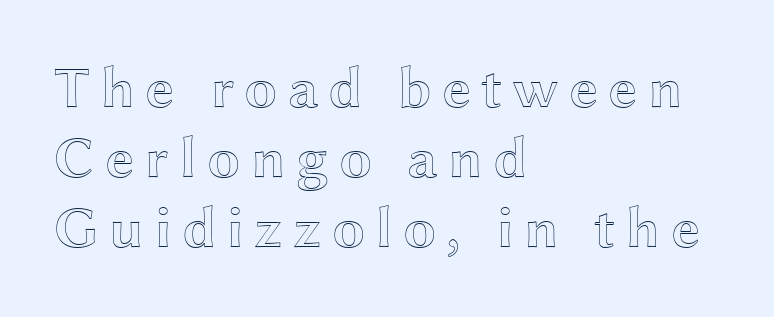
The image shows 59 px wide type, upright; set left-aligned, line spacing 1.19x, not underlined; a medium x-height.
